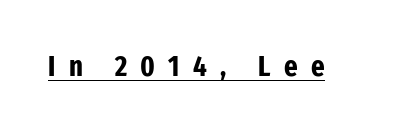
The font family rendered here belongs to the sans-serif group. Spacing between characters has been opened up far beyond the box default. Emphasis is given by a line drawn under the lettering. Typesetter's note: full bold, strokes at maximum text heaviness.
